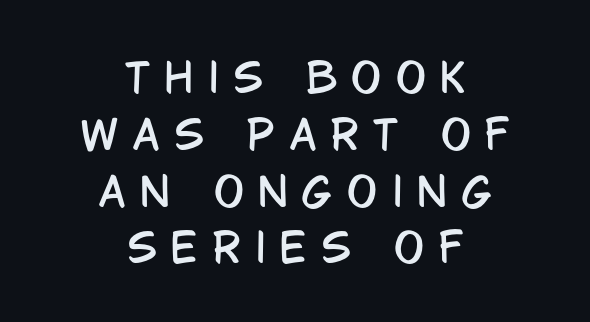
The image shows 40 px condensed sans-serif type, upright; set centered, normal line spacing (1.42x), unusually wide letter spacing (+0.36 em), not underlined; low stroke contrast and a large x-height.
